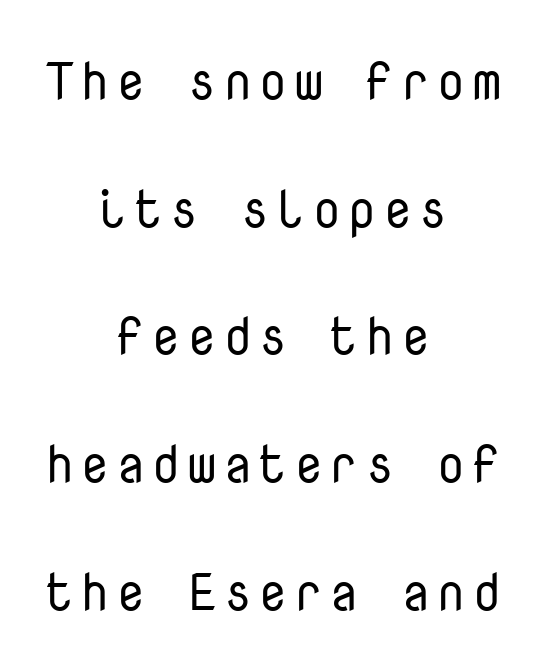
The image shows 53 px regular-weight sans-serif type, upright, monospaced; set centered, loose line spacing (2.41x), not underlined; low stroke contrast and a medium x-height.
